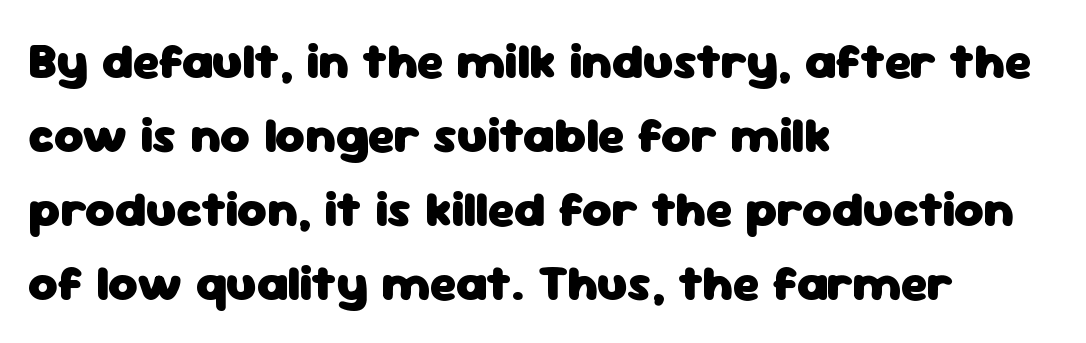
{"serif": "no", "italic": "no", "bold": "yes", "weight": "heavy", "width": "normal", "stroke_contrast": "low", "x_height": "medium", "monospaced": "no", "underline": "no", "align": "left", "line_spacing": "normal", "line_spacing_ratio": 1.48, "letter_spacing": "normal", "letter_spacing_em": 0.0, "glyph_px": 50}
